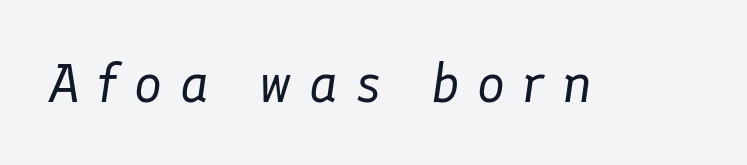
Looks like regular typesetting: each glyph gets only the width it needs. Anything drawn beneath the words? Only blank space. Designer's note — italics engaged. Between one letter and the next there's a generous, obvious gap.
